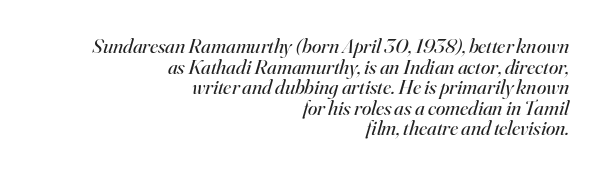
Q: Is the text bold? A: No.
Q: Is the text italic (slanted)? A: Yes, it leans right by about 16 degrees.
Q: Is the text underlined? A: No.
Q: How is the paragraph aligned? A: Right-aligned.
Q: Is the spacing between letters normal or unusually wide? A: Normal.
Q: Is the spacing between lines tight, normal or loose? A: Tight.
